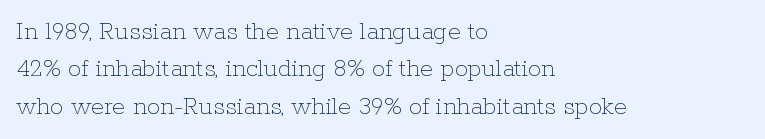
Q: Is the text bold? A: No.
Q: Is the text italic (slanted)? A: No, it is upright.
Q: Is the text underlined? A: No.
Q: How is the paragraph aligned? A: Left-aligned.
Q: Is the spacing between letters normal or unusually wide? A: Normal.
Q: Is the spacing between lines tight, normal or loose? A: Normal.
